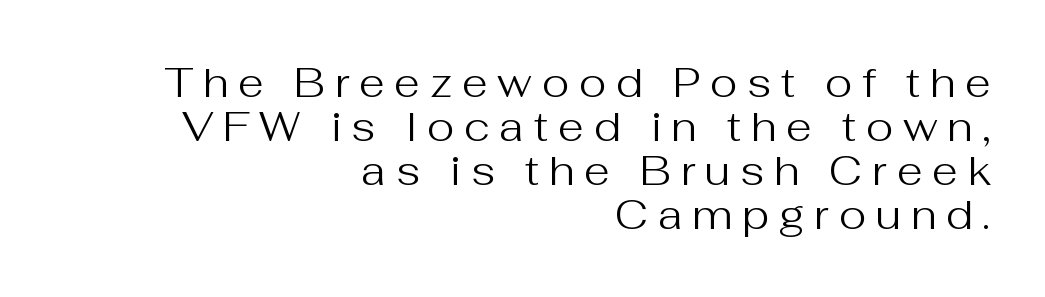
Q: Is the text bold? A: No.
Q: Is the text italic (slanted)? A: No, it is upright.
Q: Is the typeface a serif or a sans-serif typeface? A: Sans-serif.
Q: Is the text underlined? A: No.
Q: How is the paragraph aligned? A: Right-aligned.
Q: Is the spacing between letters normal or unusually wide? A: Unusually wide.
Q: Is the spacing between lines tight, normal or loose? A: Tight.
Q: Width (condensed, normal, or wide)? A: Normal.
Q: Stroke contrast? A: Medium.
Q: x-height? A: Medium.
Q: Monospaced? A: No.
